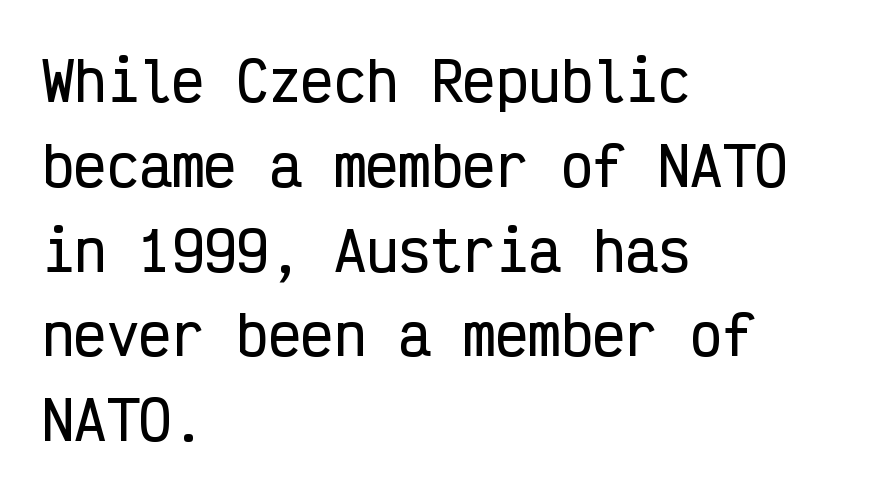
The image shows 54 px condensed sans-serif type, upright, monospaced; set left-aligned, normal line spacing (1.57x), normal letter spacing, not underlined; low stroke contrast and a medium x-height.
